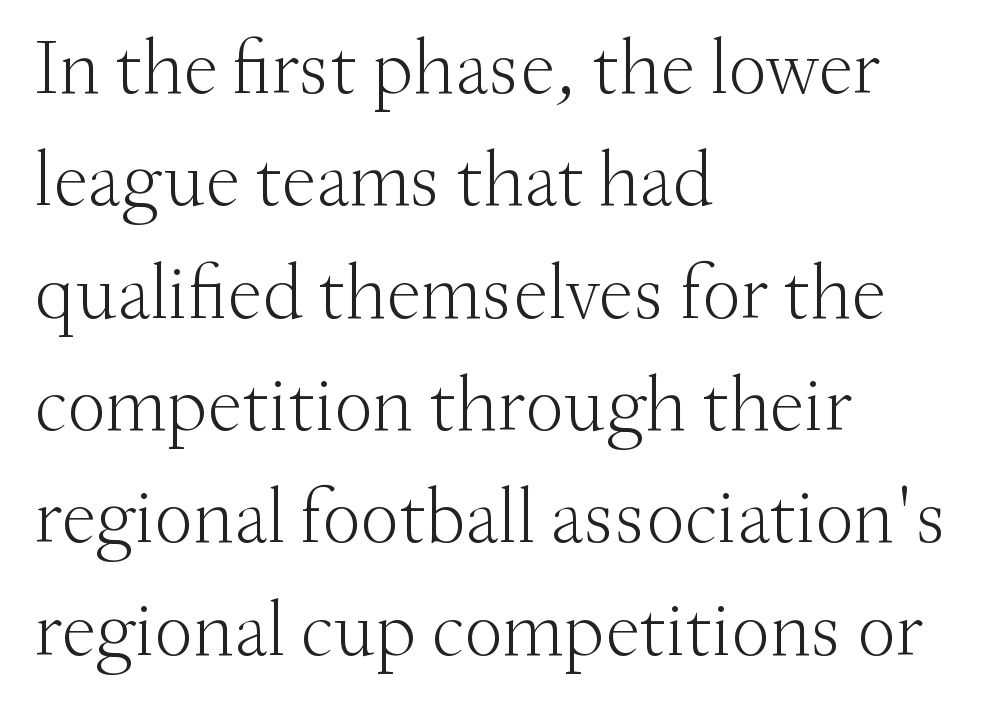
The image shows 78 px light serif type, upright; set left-aligned, normal line spacing (1.44x), normal letter spacing, not underlined; medium stroke contrast and a small x-height.
